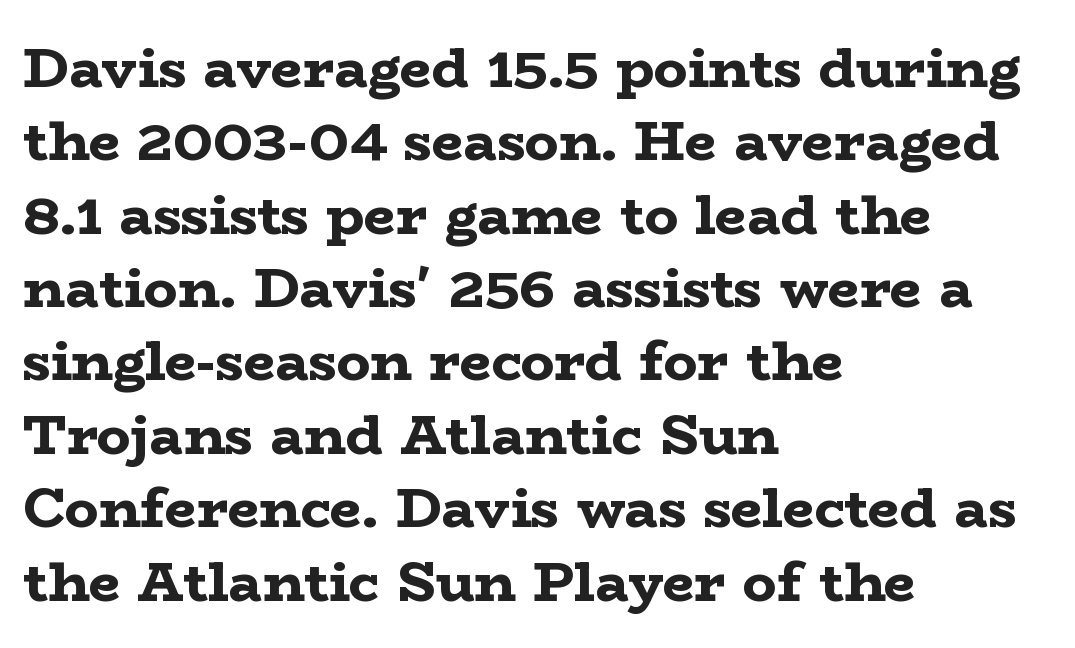
Q: Is the text bold? A: Yes.
Q: Is the text italic (slanted)? A: No, it is upright.
Q: Is the typeface a serif or a sans-serif typeface? A: Serif.
Q: Is the text underlined? A: No.
Q: How is the paragraph aligned? A: Left-aligned.
Q: Is the spacing between letters normal or unusually wide? A: Normal.
Q: Is the spacing between lines tight, normal or loose? A: Normal.
Q: Width (condensed, normal, or wide)? A: Wide.
Q: Stroke contrast? A: Low.
Q: x-height? A: Medium.
Q: Monospaced? A: No.
